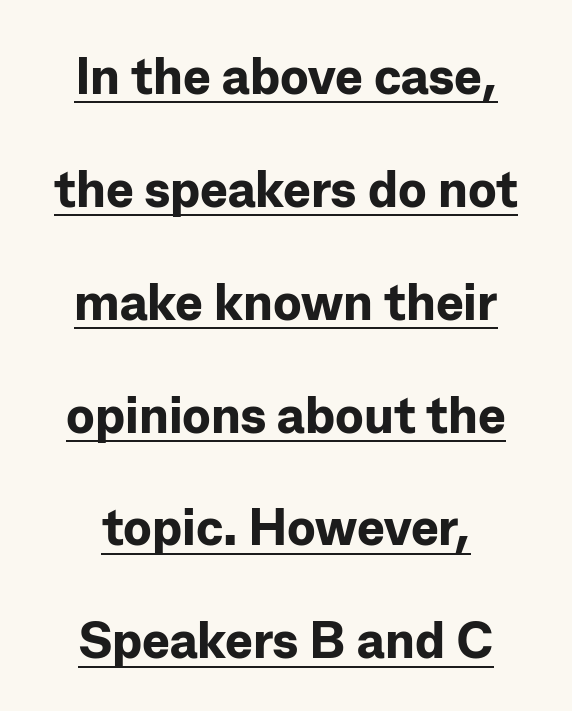
Q: Is the text bold? A: Yes.
Q: Is the text italic (slanted)? A: No, it is upright.
Q: Is the typeface a serif or a sans-serif typeface? A: Sans-serif.
Q: Is the text underlined? A: Yes.
Q: How is the paragraph aligned? A: Centered.
Q: Is the spacing between letters normal or unusually wide? A: Normal.
Q: Is the spacing between lines tight, normal or loose? A: Loose.
Q: Width (condensed, normal, or wide)? A: Normal.
Q: Stroke contrast? A: Low.
Q: x-height? A: Medium.
Q: Monospaced? A: No.
